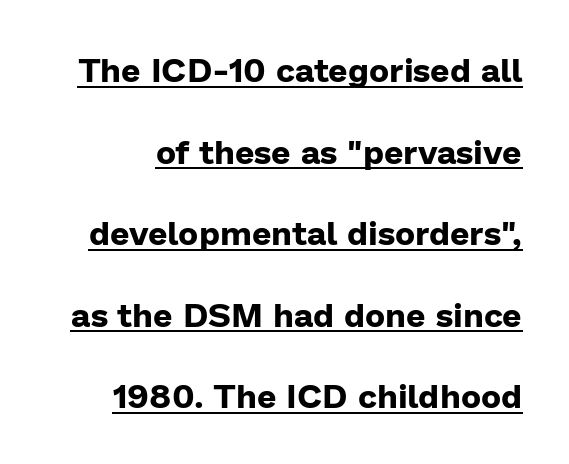
{"serif": "no", "italic": "no", "bold": "yes", "weight": "bold", "width": "normal", "stroke_contrast": "low", "x_height": "medium", "monospaced": "no", "underline": "yes", "line_spacing": "loose", "line_spacing_ratio": 2.4, "letter_spacing": "normal", "letter_spacing_em": 0.0, "glyph_px": 34}
